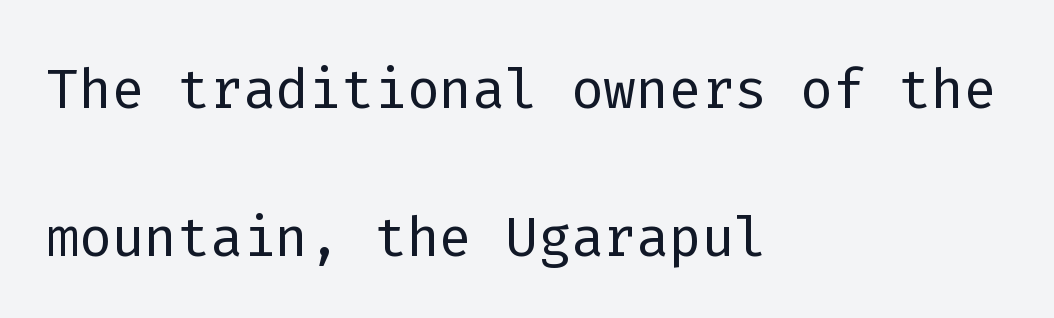
The image shows 77 px light sans-serif type, upright, monospaced; set left-aligned, loose line spacing (1.92x), normal letter spacing, not underlined; low stroke contrast and a medium x-height.
